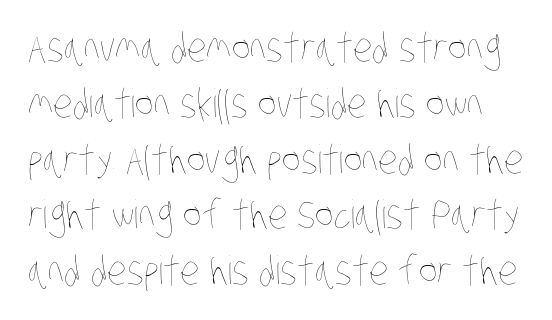
Q: Is the text bold? A: No.
Q: Is the text underlined? A: No.
Q: Is the spacing between letters normal or unusually wide? A: Normal.
Q: Is the spacing between lines tight, normal or loose? A: Normal.
Q: Width (condensed, normal, or wide)? A: Condensed.
Q: Stroke contrast? A: Low.
Q: x-height? A: Large.
Q: Monospaced? A: No.
